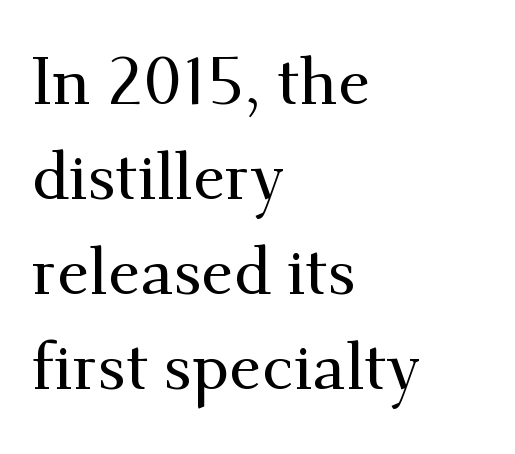
{"serif": "yes", "italic": "no", "width": "normal", "stroke_contrast": "medium", "x_height": "small", "monospaced": "no", "underline": "no", "align": "left", "line_spacing": "normal", "line_spacing_ratio": 1.46, "letter_spacing": "normal", "letter_spacing_em": 0.0, "glyph_px": 65}
